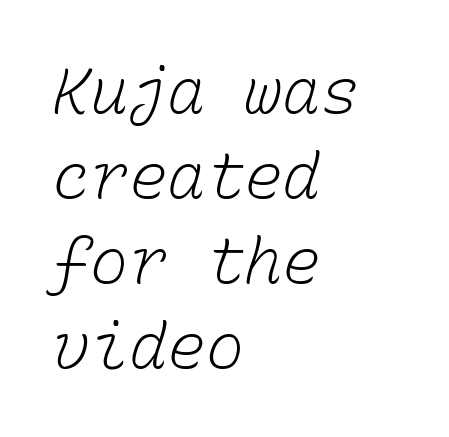
Each word holds together tightly as a unit, with standard inter-letter gaps. The lines in this sample share a left origin and differ only in where they stop. Caption: face not bold, strokes unweighted. Spacing verdict: monospaced, one width for all characters. A clean baseline with only descenders dipping below it.
